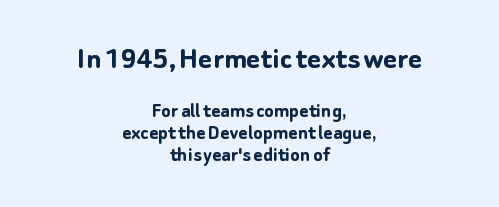
{"serif": "no", "italic": "no", "bold": "yes", "weight": "semibold", "width": "normal", "stroke_contrast": "low", "x_height": "medium", "monospaced": "no", "underline": "no", "align": "center", "line_spacing": "tight", "line_spacing_ratio": 1.0, "letter_spacing": "normal", "letter_spacing_em": 0.0, "larger_block": "first", "size_ratio": 1.5, "glyph_px": 33}
